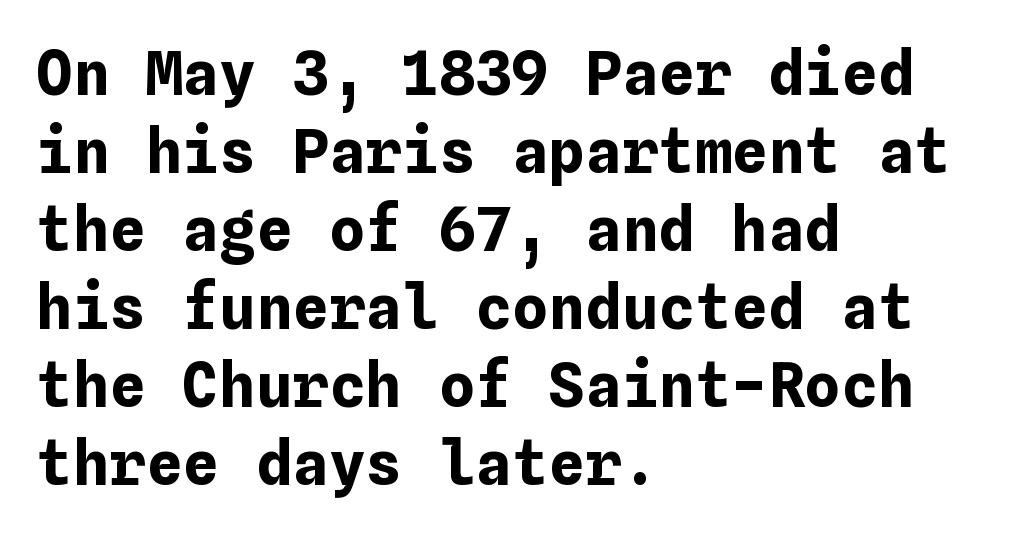
The image shows 61 px bold type, upright; set left-aligned, normal line spacing (1.28x), normal letter spacing, not underlined; low stroke contrast and a medium x-height.
